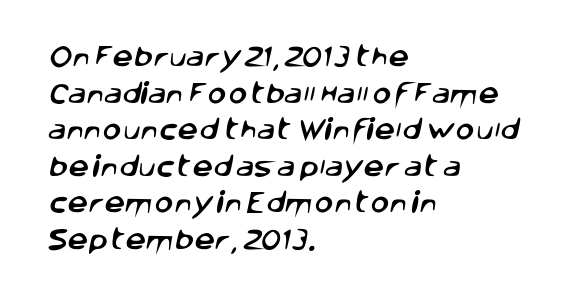
Q: Is the text underlined? A: No.
Q: How is the paragraph aligned? A: Left-aligned.
Q: Is the spacing between letters normal or unusually wide? A: Normal.
Q: Is the spacing between lines tight, normal or loose? A: Normal.
